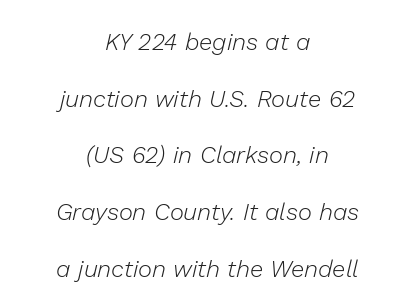
Caption: face not bold, strokes unweighted. Casual observation: everything's sitting right in the middle. Only glyphs here, with clear space below each row. There's an unmistakable incline to the writing here. You could fit nearly another row in the gap between these rows. In terms of letterspacing, this is plain default setting.
